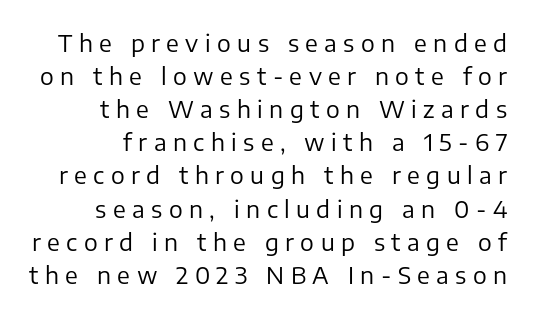
The image shows 23 px text type, upright; set right-aligned, normal line spacing (1.44x), unusually wide letter spacing (+0.28 em), not underlined.
